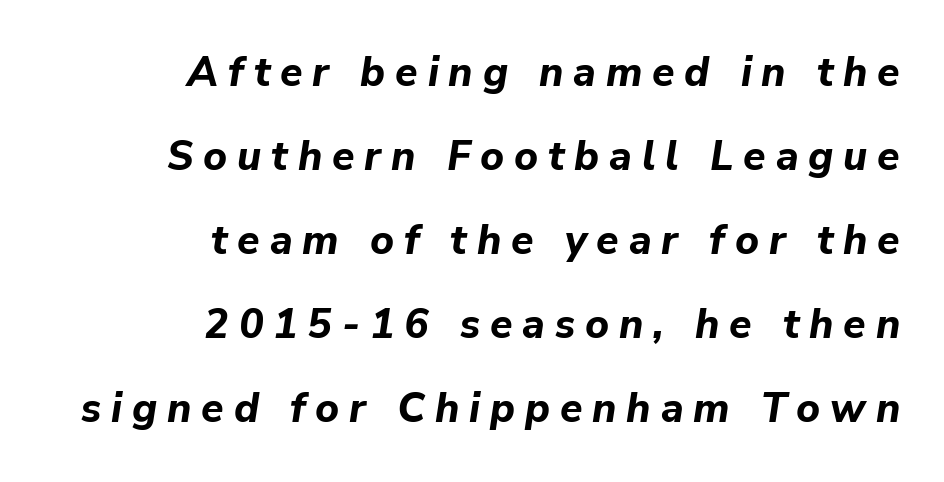
{"italic": "yes", "lean": "right", "slant_degrees": 9, "bold": "yes", "weight": "bold", "width": "normal", "stroke_contrast": "low", "x_height": "medium", "monospaced": "no", "underline": "no", "align": "right", "line_spacing": "loose", "line_spacing_ratio": 2.05, "letter_spacing": "wide", "letter_spacing_em": 0.24, "glyph_px": 41}
